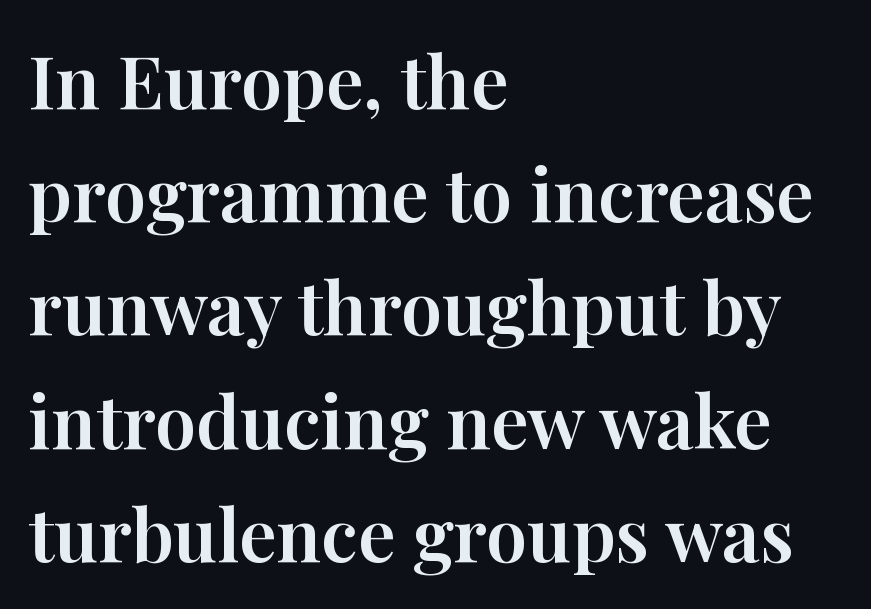
Q: Is the text italic (slanted)? A: No, it is upright.
Q: Is the typeface a serif or a sans-serif typeface? A: Serif.
Q: Is the text underlined? A: No.
Q: How is the paragraph aligned? A: Left-aligned.
Q: Is the spacing between letters normal or unusually wide? A: Normal.
Q: Is the spacing between lines tight, normal or loose? A: Normal.
Q: Width (condensed, normal, or wide)? A: Normal.
Q: Stroke contrast? A: High.
Q: x-height? A: Medium.
Q: Monospaced? A: No.
